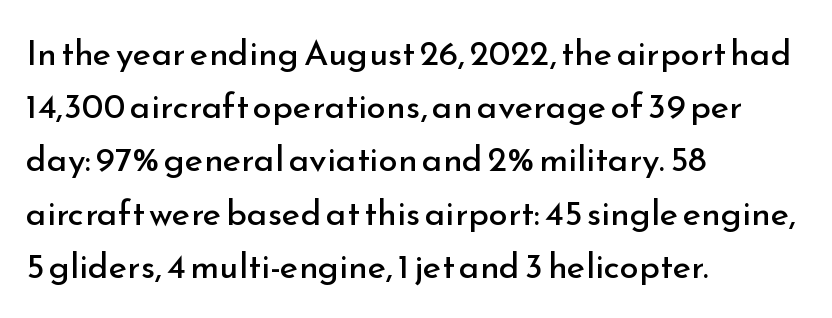
Vertical stems look standard width or narrower in stroke. Serif or sans? Sans — the stroke terminals are bare. The words here are not underlined. Casual observation: everything's shoved over to the left. Note the varied advance widths — an 'i' is clearly narrower than an 'm'. Glyph-to-glyph distance matches everyday printed text.
